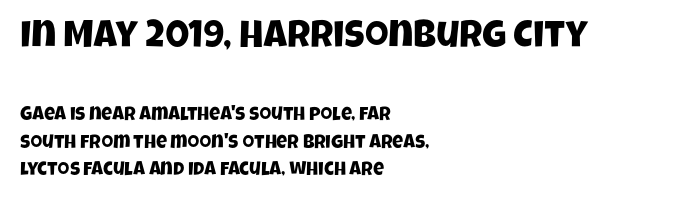
The image shows 38 px condensed sans-serif type; set left-aligned, normal line spacing (1.46x), normal letter spacing, not underlined; the first (top) block is 2.0x larger; low stroke contrast and a large x-height.
